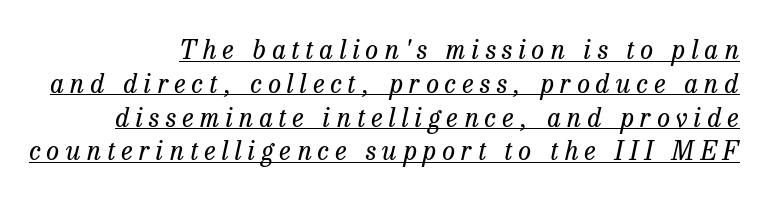
{"italic": "yes", "lean": "right", "slant_degrees": 13, "bold": "no", "underline": "yes", "align": "right", "line_spacing": "normal", "line_spacing_ratio": 1.3, "letter_spacing": "wide", "letter_spacing_em": 0.24, "glyph_px": 26}
